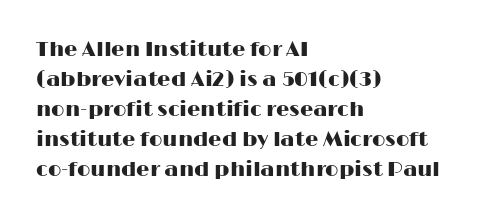
The gaps between neighbouring characters are ordinary and unremarkable. This rendering uses left alignment, leaving the right contour irregular. Horizontal bands of white between lines are of average thickness. The strip under each line holds only bare page. It's the straight-up-and-down kind of type.
